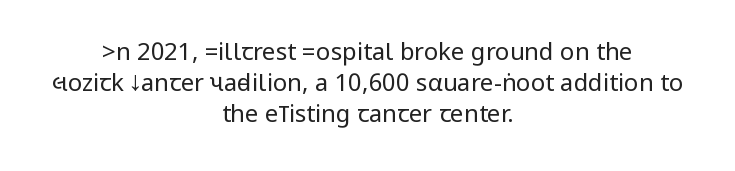
{"italic": "no", "bold": "no", "underline": "no", "align": "center", "line_spacing": "normal", "line_spacing_ratio": 1.3, "letter_spacing": "normal", "letter_spacing_em": 0.0, "glyph_px": 24}
